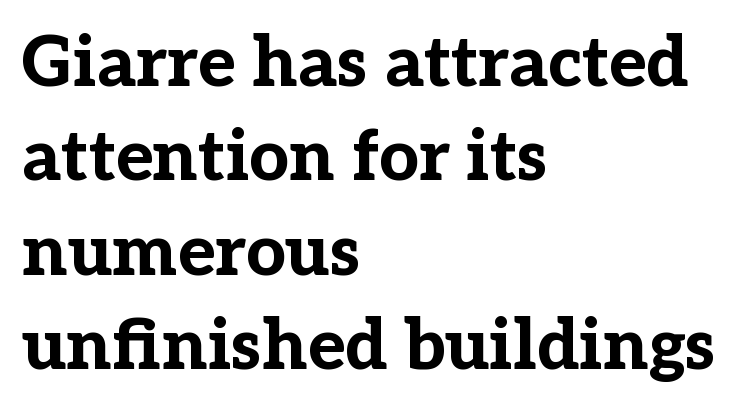
{"serif": "yes", "italic": "no", "bold": "yes", "weight": "bold", "width": "normal", "stroke_contrast": "low", "x_height": "medium", "monospaced": "no", "underline": "no", "align": "left", "line_spacing": "normal", "line_spacing_ratio": 1.35, "letter_spacing": "normal", "letter_spacing_em": 0.0, "glyph_px": 70}
